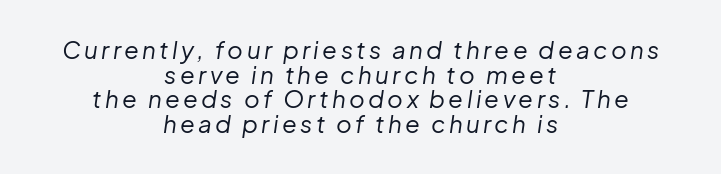
{"italic": "yes", "lean": "right", "slant_degrees": 8, "bold": "no", "underline": "no", "align": "center", "line_spacing": "tight", "line_spacing_ratio": 1.03, "glyph_px": 24}
